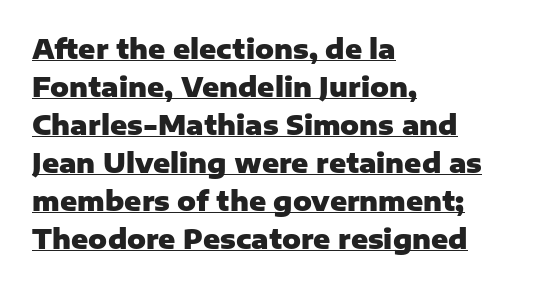
{"italic": "no", "bold": "yes", "underline": "yes", "align": "left", "line_spacing": "normal", "line_spacing_ratio": 1.46, "letter_spacing": "normal", "letter_spacing_em": 0.0, "glyph_px": 26}
